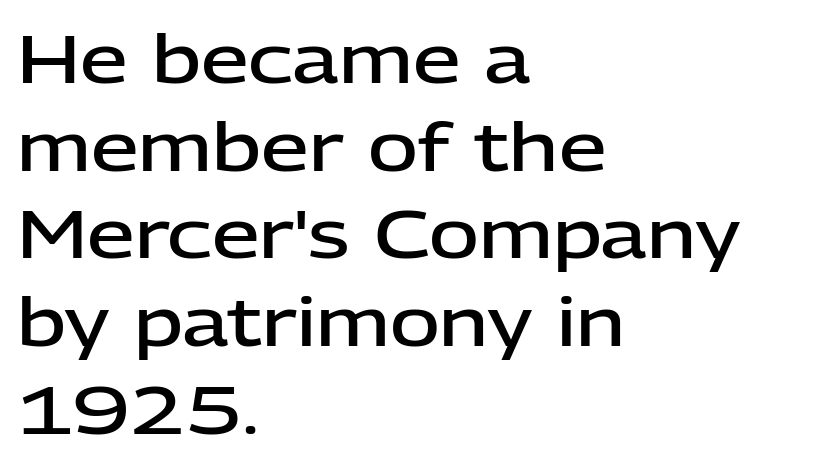
Q: Is the text bold? A: Semi-bold.
Q: Is the text italic (slanted)? A: No, it is upright.
Q: Is the typeface a serif or a sans-serif typeface? A: Sans-serif.
Q: Is the text underlined? A: No.
Q: How is the paragraph aligned? A: Left-aligned.
Q: Is the spacing between letters normal or unusually wide? A: Normal.
Q: Is the spacing between lines tight, normal or loose? A: Normal.
Q: Width (condensed, normal, or wide)? A: Normal.
Q: Stroke contrast? A: Low.
Q: x-height? A: Medium.
Q: Monospaced? A: No.
